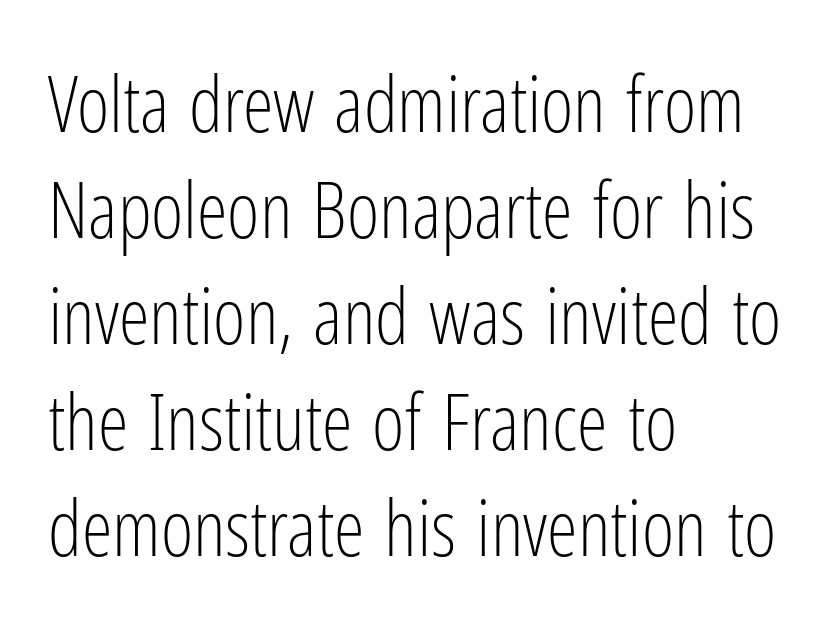
Q: Is the text bold? A: No.
Q: Is the text italic (slanted)? A: No, it is upright.
Q: Is the typeface a serif or a sans-serif typeface? A: Sans-serif.
Q: Is the text underlined? A: No.
Q: How is the paragraph aligned? A: Left-aligned.
Q: Is the spacing between letters normal or unusually wide? A: Normal.
Q: Is the spacing between lines tight, normal or loose? A: Normal.
Q: Width (condensed, normal, or wide)? A: Condensed.
Q: Stroke contrast? A: Low.
Q: x-height? A: Medium.
Q: Monospaced? A: No.
